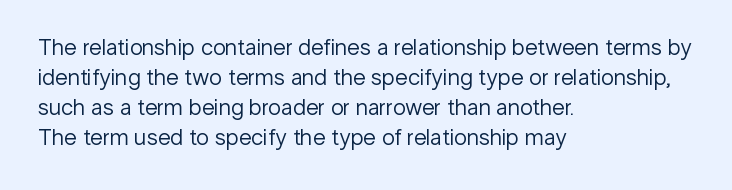
{"italic": "no", "bold": "no", "underline": "no", "align": "left", "line_spacing": "normal", "line_spacing_ratio": 1.31, "letter_spacing": "normal", "letter_spacing_em": 0.0, "glyph_px": 23}
